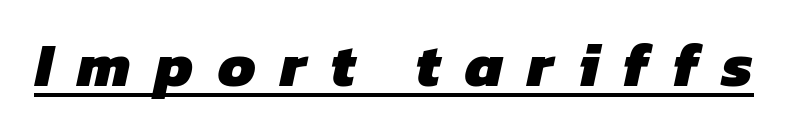
{"serif": "no", "bold": "yes", "weight": "heavy", "width": "normal", "stroke_contrast": "low", "x_height": "medium", "monospaced": "no", "underline": "yes", "letter_spacing": "wide", "letter_spacing_em": 0.39, "glyph_px": 62}
